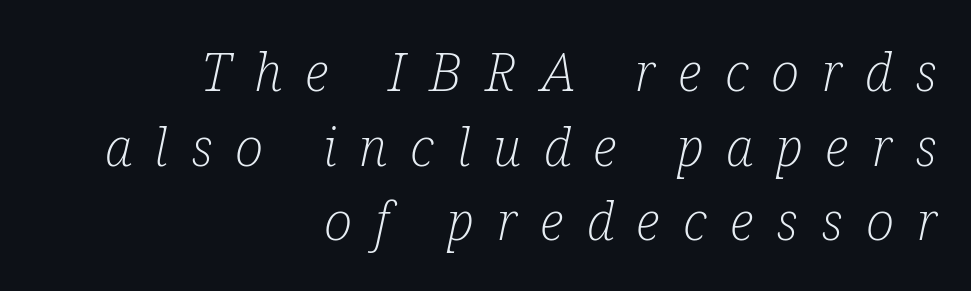
Is this a fixed-width face? No — the glyphs have proportional, varying widths. Typographically, this falls in the serif category. Every row of glyphs terminates at an identical x-position on the right. Summary of vertical rhythm: regular, with standard interline spacing. Spacing between characters has been opened up far beyond the box default.
